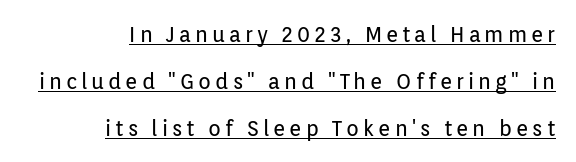
{"italic": "no", "bold": "no", "underline": "yes", "align": "right", "line_spacing": "loose", "line_spacing_ratio": 2.23, "glyph_px": 21}
